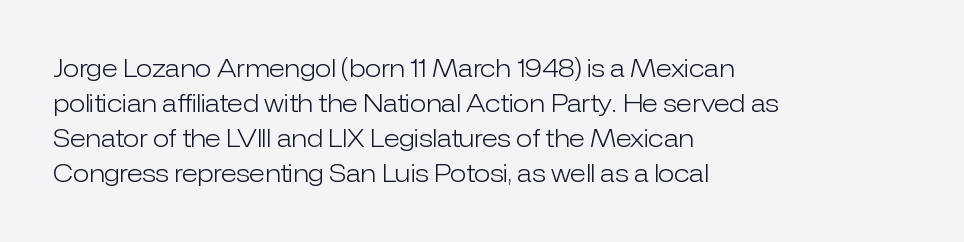
Q: Is the text bold? A: No.
Q: Is the text italic (slanted)? A: No, it is upright.
Q: Is the text underlined? A: No.
Q: How is the paragraph aligned? A: Left-aligned.
Q: Is the spacing between letters normal or unusually wide? A: Normal.
Q: Is the spacing between lines tight, normal or loose? A: Normal.
